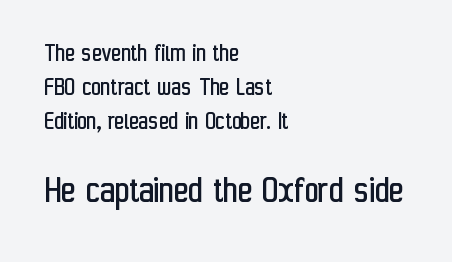
{"serif": "no", "italic": "no", "bold": "no", "weight": "regular", "width": "condensed", "stroke_contrast": "low", "x_height": "medium", "monospaced": "no", "underline": "no", "align": "left", "line_spacing": "normal", "line_spacing_ratio": 1.31, "letter_spacing": "normal", "letter_spacing_em": 0.0, "larger_block": "second", "size_ratio": 1.5, "glyph_px": 39}
